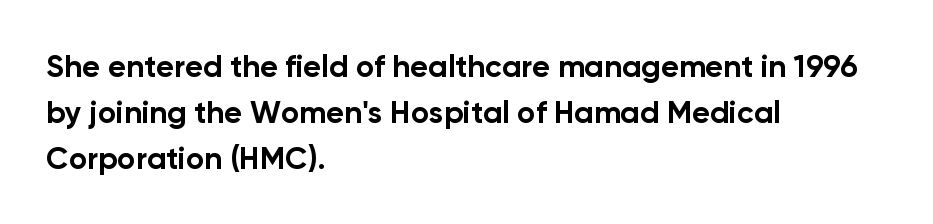
{"serif": "no", "italic": "no", "bold": "yes", "weight": "bold", "width": "normal", "stroke_contrast": "low", "x_height": "medium", "monospaced": "no", "underline": "no", "align": "left", "line_spacing": "normal", "line_spacing_ratio": 1.48, "letter_spacing": "normal", "letter_spacing_em": 0.0, "glyph_px": 31}
